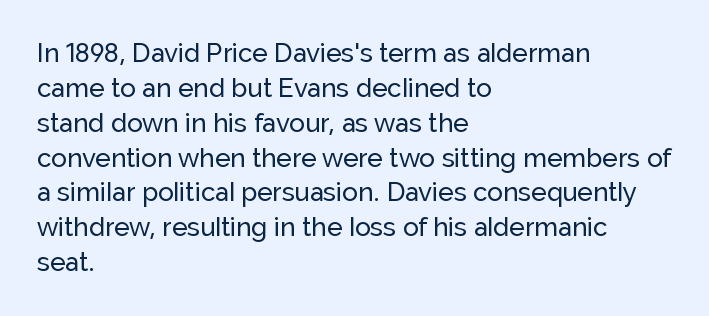
The image shows 26 px text type, upright; set left-aligned, normal line spacing (1.34x), normal letter spacing, not underlined.
